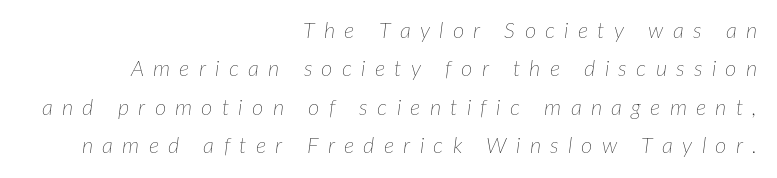
The image shows 22 px text type, italic (leaning right); set right-aligned, line spacing 1.74x, unusually wide letter spacing (+0.42 em), not underlined.
